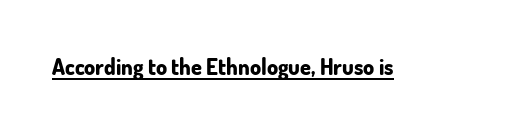
Q: Is the text bold? A: Yes.
Q: Is the text italic (slanted)? A: No, it is upright.
Q: Is the text underlined? A: Yes.
Q: Is the spacing between letters normal or unusually wide? A: Normal.
